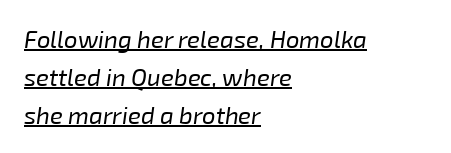
The image shows 24 px text type, italic (leaning right); set left-aligned, normal line spacing (1.58x), normal letter spacing, underlined.
